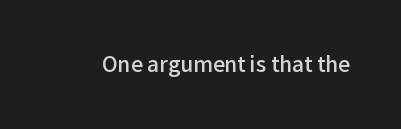
Q: Is the text bold? A: Semi-bold.
Q: Is the text italic (slanted)? A: No, it is upright.
Q: Is the text underlined? A: No.
Q: Is the spacing between letters normal or unusually wide? A: Normal.
